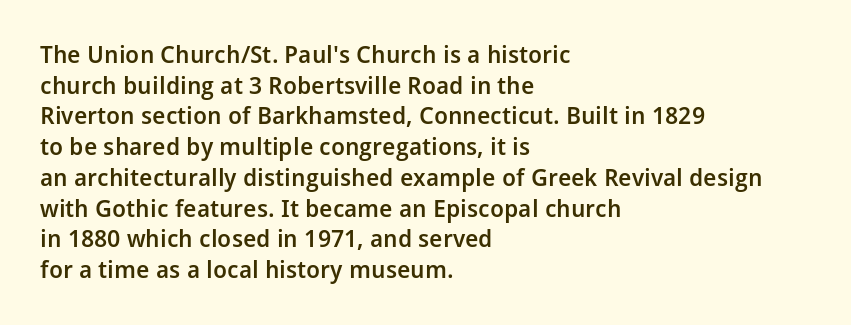
The image shows 24 px text type, upright; set left-aligned, normal line spacing (1.28x), normal letter spacing, not underlined.
